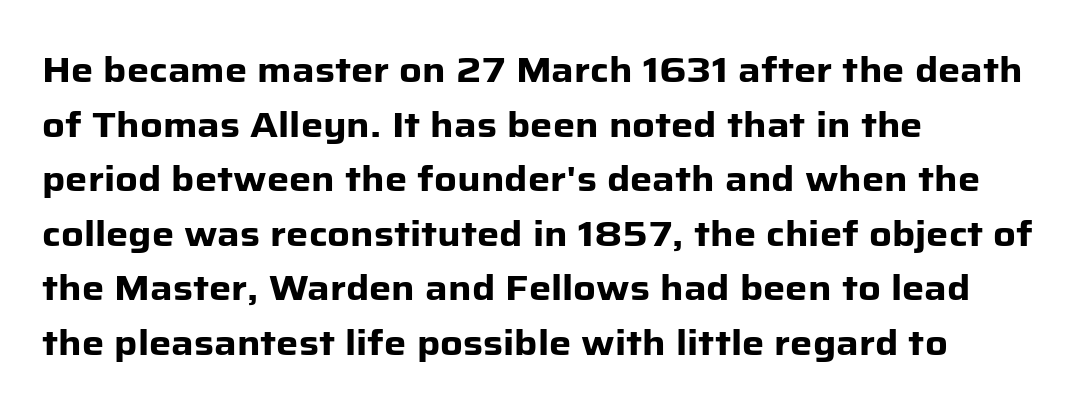
{"serif": "no", "italic": "no", "bold": "yes", "weight": "heavy", "width": "normal", "stroke_contrast": "low", "x_height": "medium", "monospaced": "no", "underline": "no", "align": "left", "line_spacing": "normal", "line_spacing_ratio": 1.56, "letter_spacing": "normal", "letter_spacing_em": 0.0, "glyph_px": 35}
